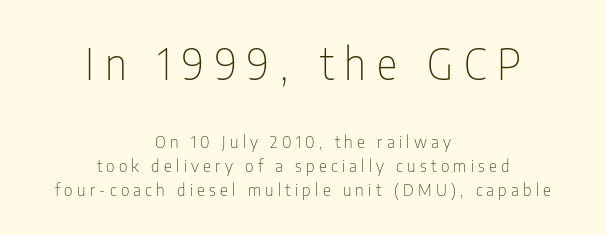
Q: Is the text bold? A: No.
Q: Is the text italic (slanted)? A: No, it is upright.
Q: Is the typeface a serif or a sans-serif typeface? A: Sans-serif.
Q: Is the text underlined? A: No.
Q: How is the paragraph aligned? A: Centered.
Q: Is the spacing between letters normal or unusually wide? A: Unusually wide.
Q: Is the spacing between lines tight, normal or loose? A: Normal.
Q: Which block of text is set in a larger size, the first (top) or the second (bottom)? A: The first (top) one.
Q: Width (condensed, normal, or wide)? A: Condensed.
Q: Stroke contrast? A: Low.
Q: x-height? A: Medium.
Q: Monospaced? A: No.
